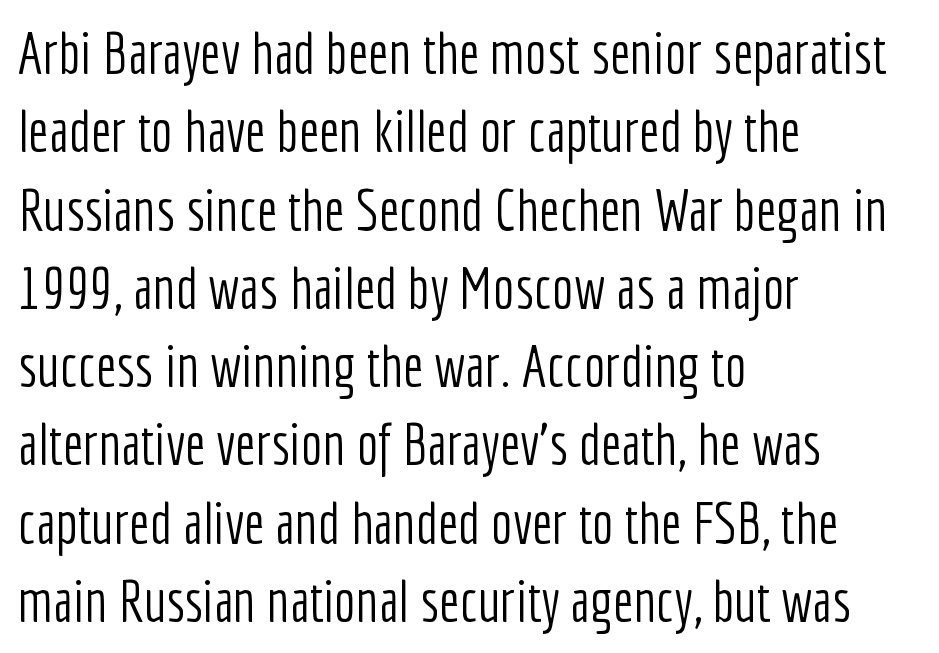
Q: Is the text bold? A: No.
Q: Is the text italic (slanted)? A: No, it is upright.
Q: Is the typeface a serif or a sans-serif typeface? A: Sans-serif.
Q: Is the text underlined? A: No.
Q: How is the paragraph aligned? A: Left-aligned.
Q: Is the spacing between letters normal or unusually wide? A: Normal.
Q: Is the spacing between lines tight, normal or loose? A: Normal.
Q: Width (condensed, normal, or wide)? A: Condensed.
Q: Stroke contrast? A: Low.
Q: x-height? A: Medium.
Q: Monospaced? A: No.
